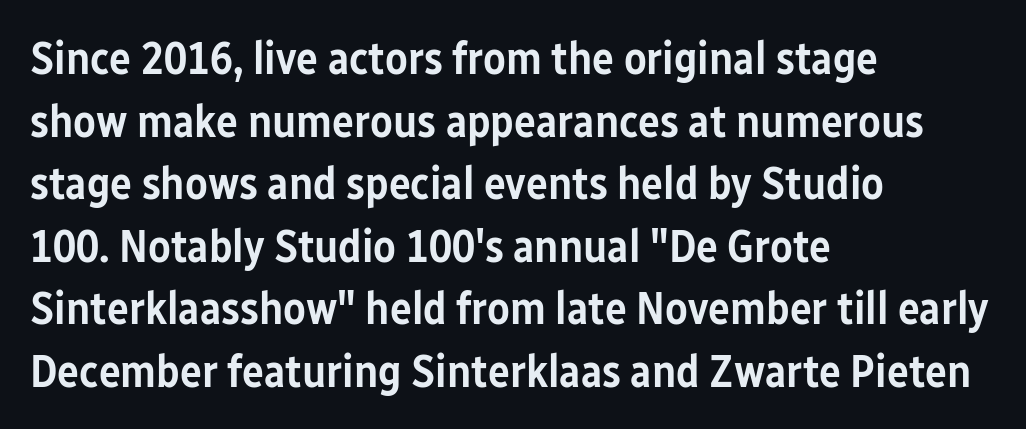
{"serif": "no", "italic": "no", "bold": "semi", "weight": "semibold", "width": "condensed", "stroke_contrast": "low", "x_height": "medium", "monospaced": "no", "underline": "no", "align": "left", "line_spacing": "normal", "line_spacing_ratio": 1.36, "letter_spacing": "normal", "letter_spacing_em": 0.0, "glyph_px": 46}
